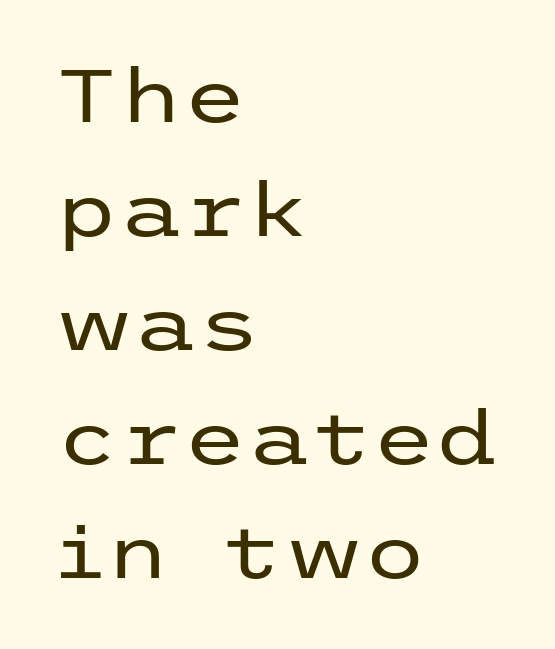
Q: Is the text bold? A: No.
Q: Is the text italic (slanted)? A: No, it is upright.
Q: Is the typeface a serif or a sans-serif typeface? A: Sans-serif.
Q: Is the text underlined? A: No.
Q: How is the paragraph aligned? A: Left-aligned.
Q: Is the spacing between letters normal or unusually wide? A: Normal.
Q: Is the spacing between lines tight, normal or loose? A: Normal.
Q: Width (condensed, normal, or wide)? A: Wide.
Q: Stroke contrast? A: Low.
Q: x-height? A: Medium.
